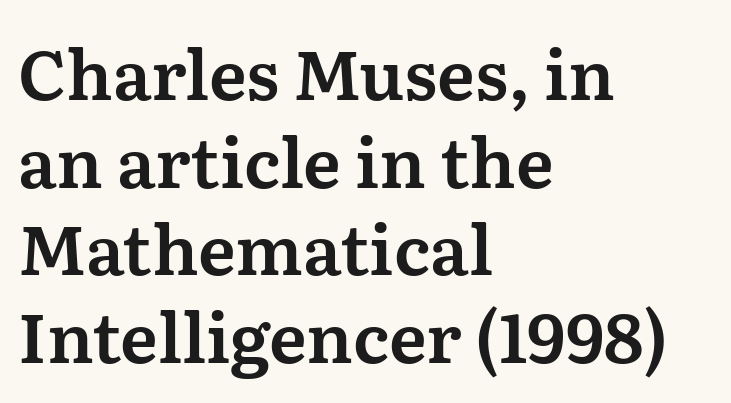
The image shows 69 px serif type, upright; set left-aligned, normal line spacing (1.27x), normal letter spacing, not underlined; medium stroke contrast and a medium x-height.
